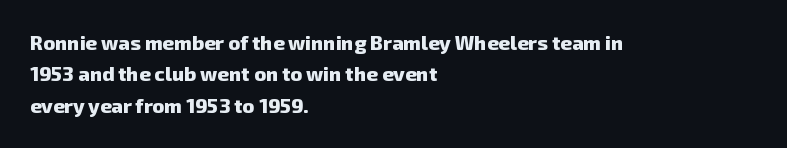
All the whitespace from short lines collects on the right. Tracking here is standard; glyphs follow each other at the usual distance. Does the leading feel generous? No, just average. This is heavy type, rendered in bold. Lines of text with bare space underneath.
